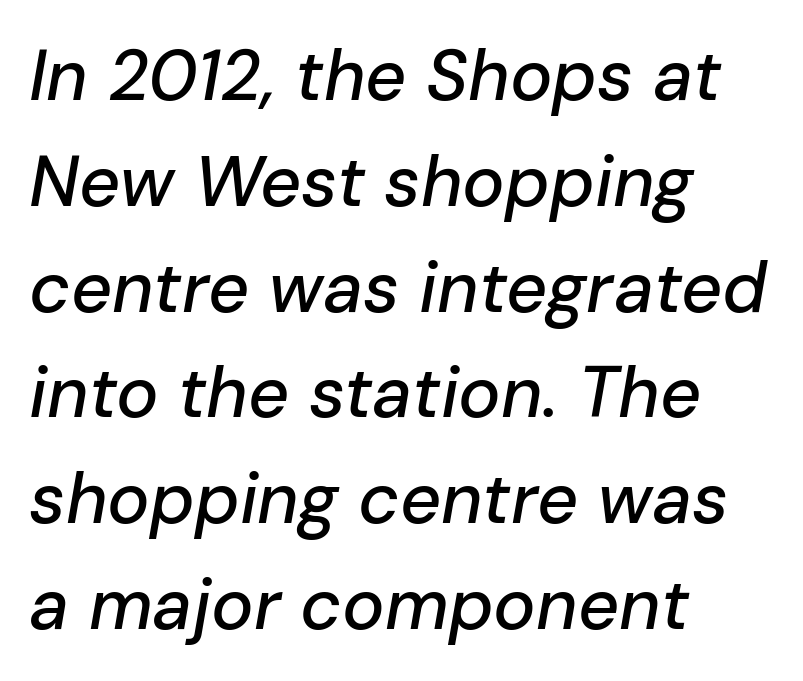
{"italic": "yes", "lean": "right", "slant_degrees": 10, "width": "normal", "stroke_contrast": "low", "x_height": "medium", "monospaced": "no", "underline": "no", "align": "left", "line_spacing": "normal", "line_spacing_ratio": 1.49, "letter_spacing": "normal", "letter_spacing_em": 0.0, "glyph_px": 71}
